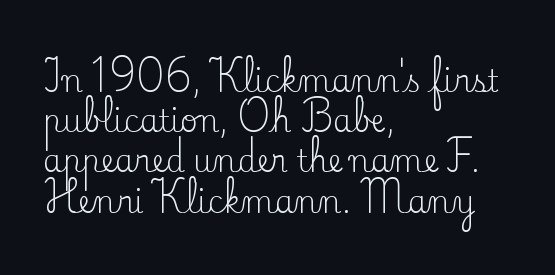
{"italic": "no", "bold": "no", "weight": "regular", "width": "normal", "stroke_contrast": "low", "x_height": "small", "monospaced": "no", "underline": "no", "align": "left", "line_spacing": "normal", "line_spacing_ratio": 1.34, "letter_spacing": "normal", "letter_spacing_em": 0.0, "glyph_px": 30}
